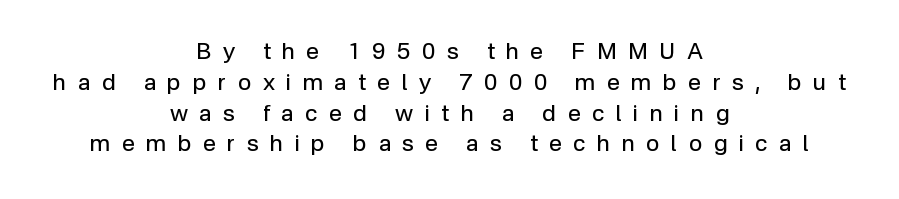
Every stem runs plumb, perpendicular to the baseline. Typeset on center — no edge is straight. Beneath every word, the page is bare. The letters are spread apart with noticeably loose tracking.
